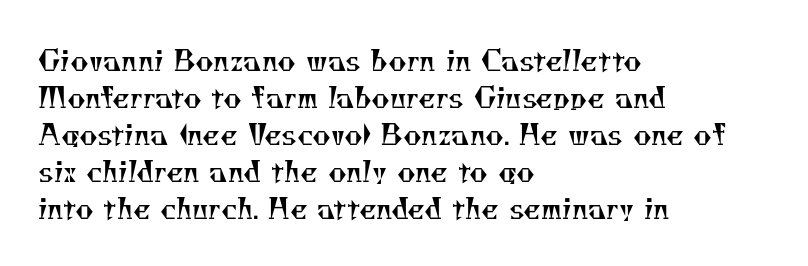
Q: Is the text bold? A: No.
Q: Is the typeface a serif or a sans-serif typeface? A: Serif.
Q: Is the text underlined? A: No.
Q: How is the paragraph aligned? A: Left-aligned.
Q: Is the spacing between letters normal or unusually wide? A: Normal.
Q: Is the spacing between lines tight, normal or loose? A: Normal.
Q: Width (condensed, normal, or wide)? A: Normal.
Q: Stroke contrast? A: Medium.
Q: x-height? A: Small.
Q: Monospaced? A: No.
